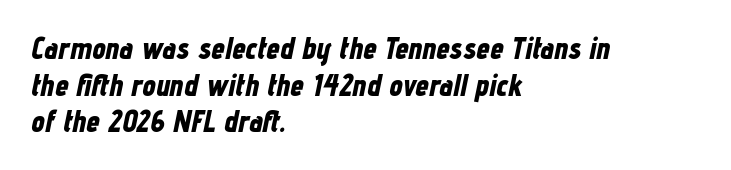
{"italic": "yes", "lean": "right", "slant_degrees": 12, "bold": "yes", "weight": "bold", "width": "condensed", "stroke_contrast": "low", "x_height": "medium", "monospaced": "no", "underline": "no", "align": "left", "line_spacing_ratio": 1.22, "letter_spacing": "normal", "letter_spacing_em": 0.0, "glyph_px": 30}
